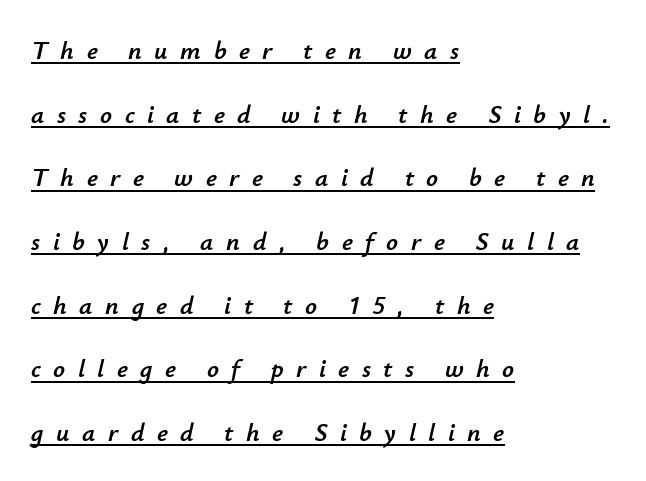
The letterforms stand isolated, each surrounded by extra space. Horizontal bands of white between lines are thick stripes. Emphasis is given by a line drawn under the lettering. Looking at the ascenders, they clearly lean. Caption: multi-line text, flush left, ragged right.
